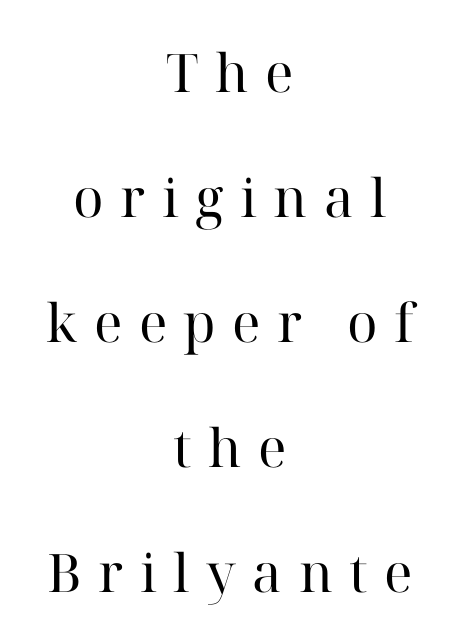
Vertically, the passage feels expansive, rows floating well apart. Rule under the text: the space is simply empty. The gaps between neighbouring characters are conspicuously large. The rendering uses natural spacing where letterforms have individual widths. The rag falls on both sides of this text block equally.
